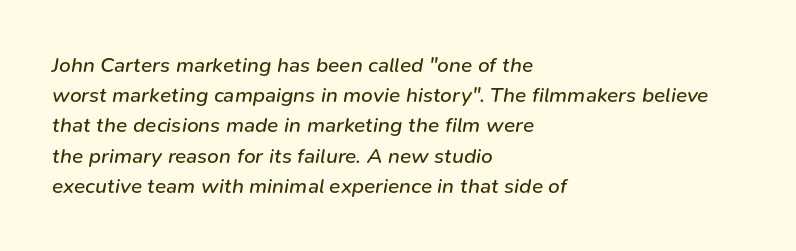
The image shows 21 px text type, italic (leaning right); set left-aligned, normal line spacing (1.44x), normal letter spacing, not underlined.
